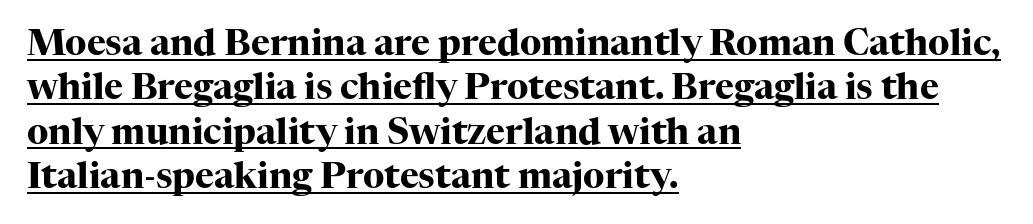
The image shows 36 px heavy serif type, upright; set left-aligned, line spacing 1.23x, normal letter spacing, underlined; high stroke contrast and a medium x-height.
